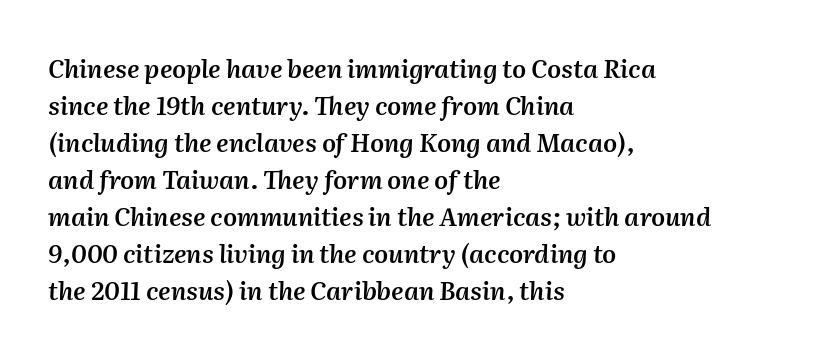
This sample uses plain, unmodified letter spacing. Look at the stroke-to-counter ratio: somewhat heavy, a semibold. Underlining? Definitely not there. Designer's note — italics engaged.
